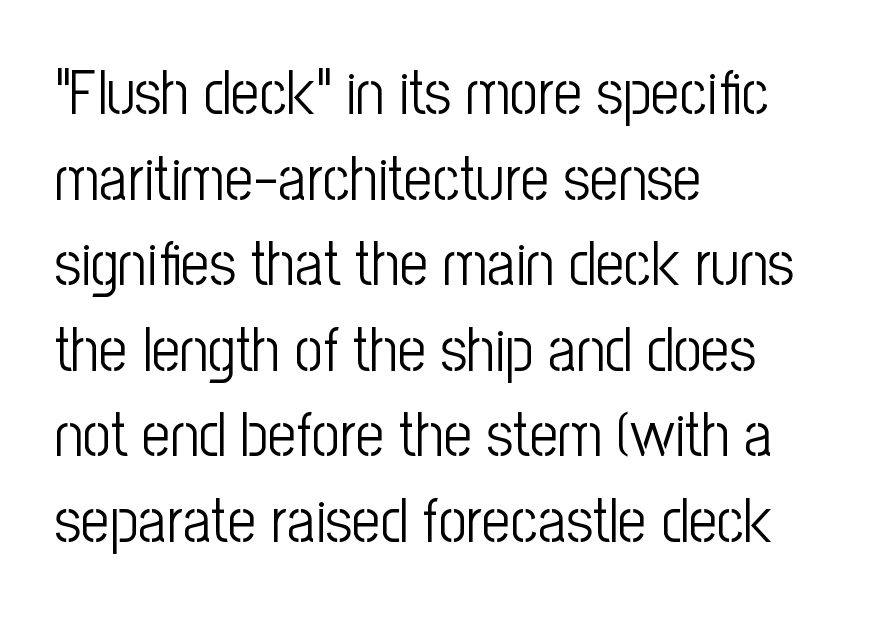
{"serif": "no", "italic": "no", "bold": "no", "weight": "light", "width": "condensed", "stroke_contrast": "low", "x_height": "medium", "monospaced": "no", "underline": "no", "align": "left", "line_spacing": "normal", "line_spacing_ratio": 1.38, "letter_spacing": "normal", "letter_spacing_em": 0.0, "glyph_px": 62}
